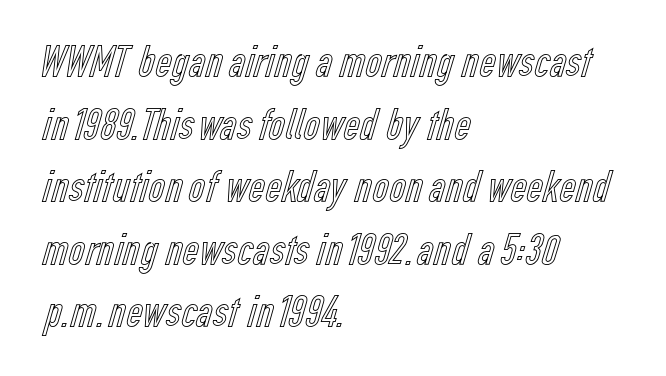
The image shows 45 px condensed type; set left-aligned, normal line spacing (1.39x), normal letter spacing, not underlined; a medium x-height.
